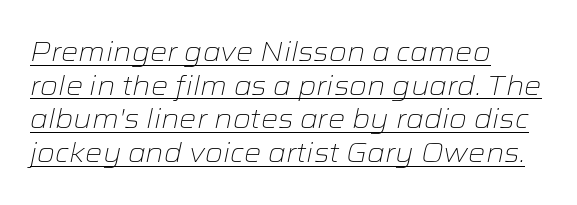
Q: Is the text bold? A: No.
Q: Is the text italic (slanted)? A: Yes, it leans right by about 12 degrees.
Q: Is the text underlined? A: Yes.
Q: How is the paragraph aligned? A: Left-aligned.
Q: Is the spacing between letters normal or unusually wide? A: Normal.
Q: Is the spacing between lines tight, normal or loose? A: Normal.
